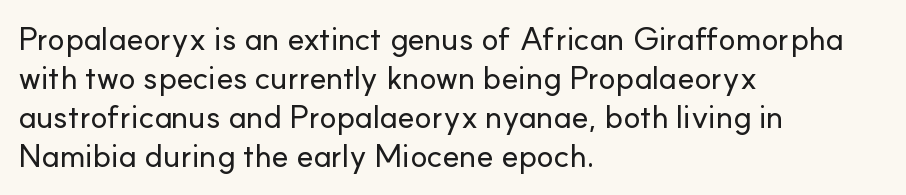
Q: Is the text italic (slanted)? A: No, it is upright.
Q: Is the typeface a serif or a sans-serif typeface? A: Sans-serif.
Q: Is the text underlined? A: No.
Q: How is the paragraph aligned? A: Left-aligned.
Q: Is the spacing between letters normal or unusually wide? A: Normal.
Q: Width (condensed, normal, or wide)? A: Normal.
Q: Stroke contrast? A: Low.
Q: x-height? A: Small.
Q: Monospaced? A: No.
